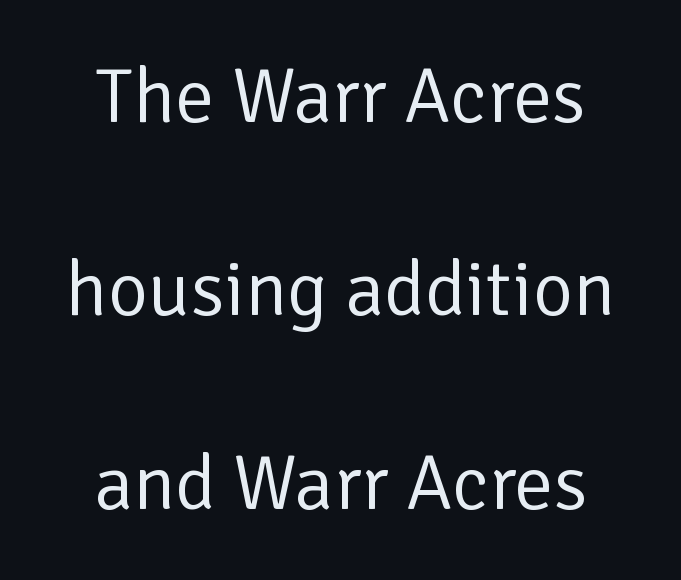
The image shows 78 px regular-weight sans-serif type, upright; set centered, loose line spacing (2.48x), normal letter spacing, not underlined; low stroke contrast and a medium x-height.
